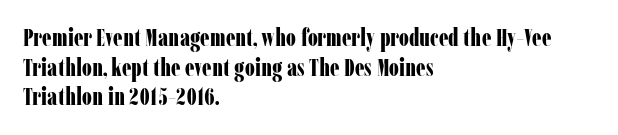
The image shows 24 px bold type, upright; set left-aligned, line spacing 1.23x, normal letter spacing, not underlined.
